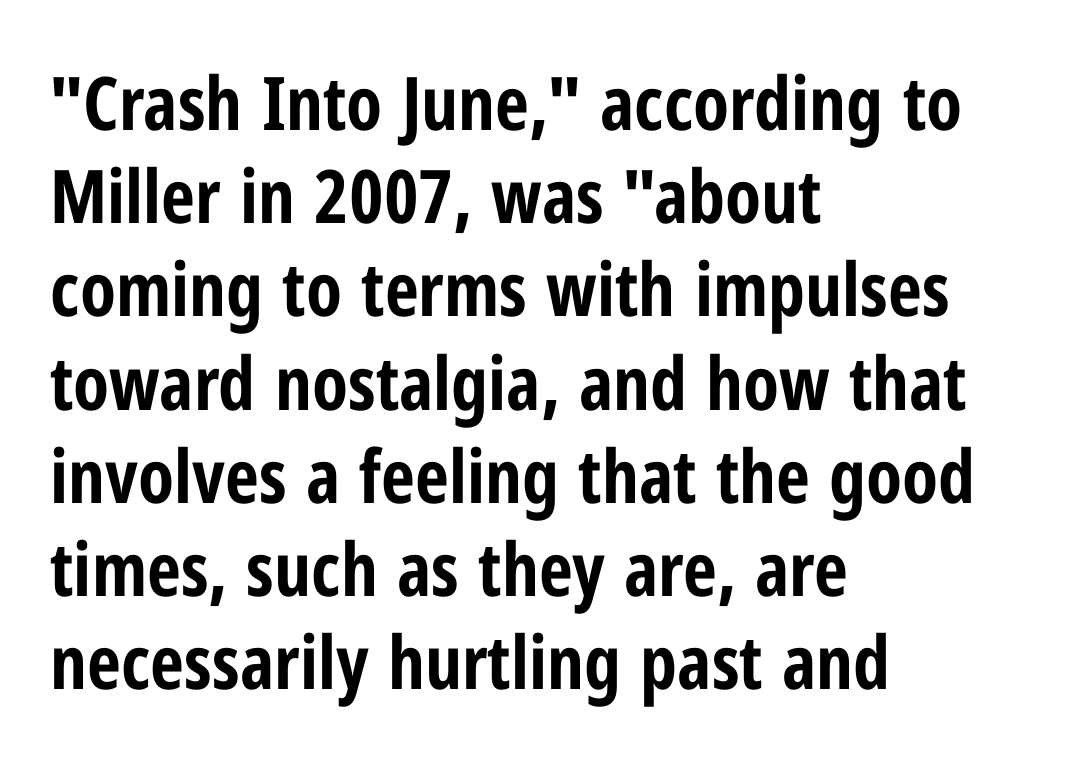
The image shows 74 px bold, condensed sans-serif type, upright; set left-aligned, normal line spacing (1.26x), normal letter spacing, not underlined; low stroke contrast and a medium x-height.
